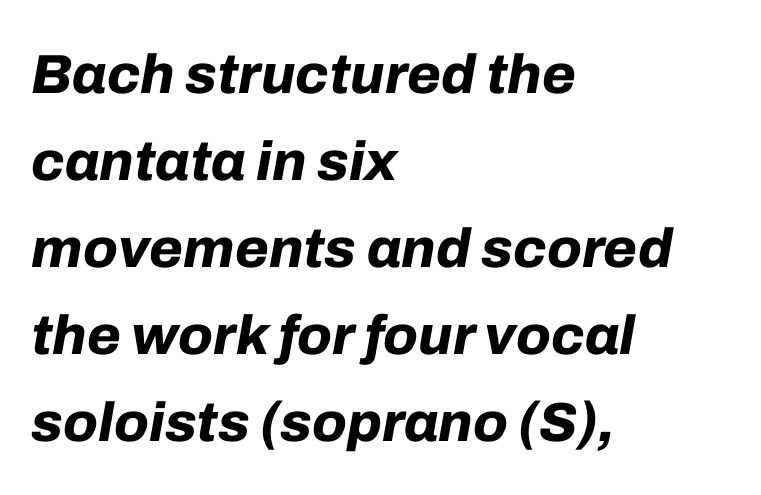
{"italic": "yes", "lean": "right", "slant_degrees": 10, "bold": "yes", "weight": "bold", "width": "normal", "stroke_contrast": "low", "x_height": "medium", "monospaced": "no", "underline": "no", "align": "left", "line_spacing": "normal", "line_spacing_ratio": 1.58, "letter_spacing": "normal", "letter_spacing_em": 0.0, "glyph_px": 55}
